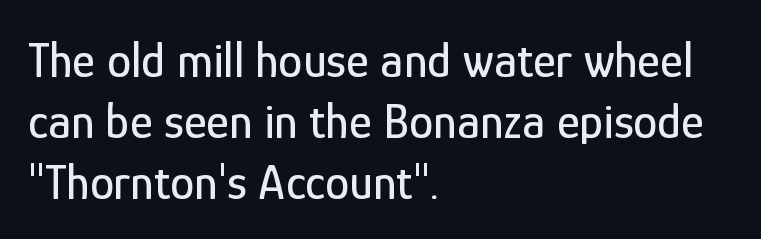
Layout note: lines flush left. The typography opts for an upright posture over an oblique one. Default kerning and tracking; the words read as compact shapes. These lines are composed in type without serifs.
